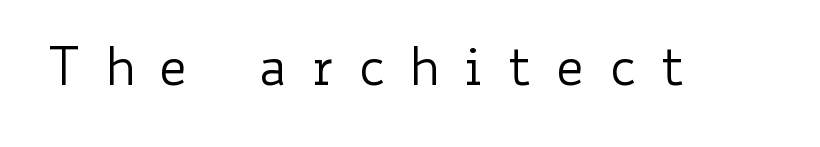
Descenders are the only things crossing below the line. Note the varied advance widths — an 'i' is clearly narrower than an 'm'. Ink coverage per letter is moderate at most. Spacing between characters has been opened up far beyond the box default. The font's upright variant was chosen for this text.
